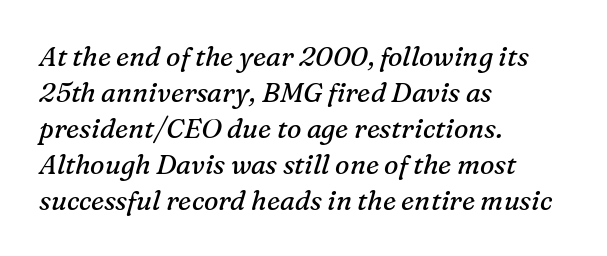
{"italic": "yes", "lean": "right", "slant_degrees": 16, "bold": "no", "underline": "no", "align": "left", "line_spacing": "normal", "line_spacing_ratio": 1.33, "letter_spacing": "normal", "letter_spacing_em": 0.0, "glyph_px": 27}
